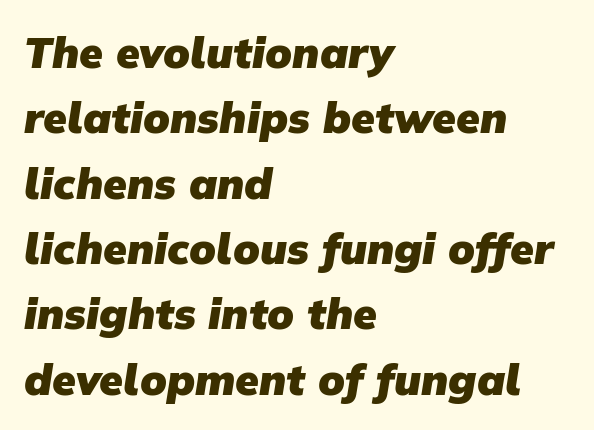
{"serif": "no", "bold": "yes", "weight": "heavy", "width": "normal", "stroke_contrast": "low", "x_height": "medium", "monospaced": "no", "underline": "no", "align": "left", "line_spacing": "normal", "line_spacing_ratio": 1.52, "letter_spacing": "normal", "letter_spacing_em": 0.0, "glyph_px": 43}
